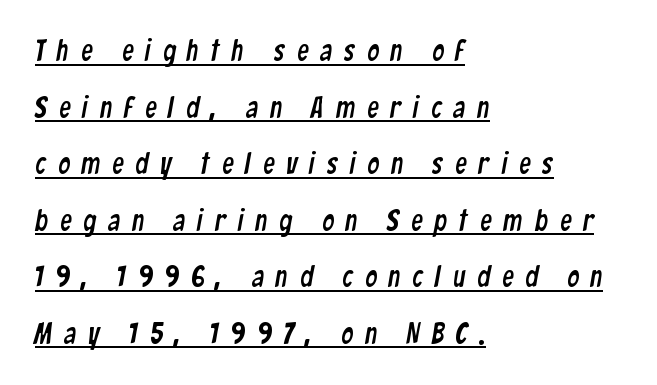
{"serif": "no", "width": "condensed", "stroke_contrast": "low", "x_height": "medium", "monospaced": "no", "underline": "yes", "align": "left", "line_spacing": "loose", "line_spacing_ratio": 1.95, "letter_spacing": "wide", "letter_spacing_em": 0.41, "glyph_px": 29}
